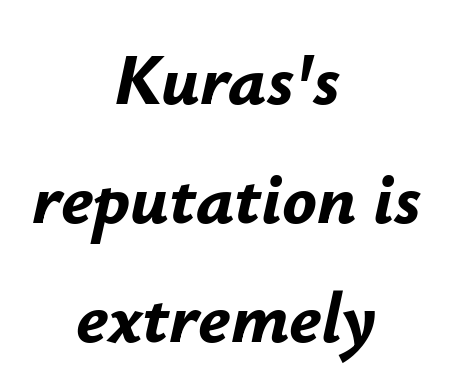
Q: Is the text bold? A: Yes.
Q: Is the text italic (slanted)? A: Yes, it leans right by about 12 degrees.
Q: Is the text underlined? A: No.
Q: How is the paragraph aligned? A: Centered.
Q: Is the spacing between letters normal or unusually wide? A: Normal.
Q: Is the spacing between lines tight, normal or loose? A: Normal.
Q: Width (condensed, normal, or wide)? A: Normal.
Q: Stroke contrast? A: Low.
Q: x-height? A: Small.
Q: Monospaced? A: No.
